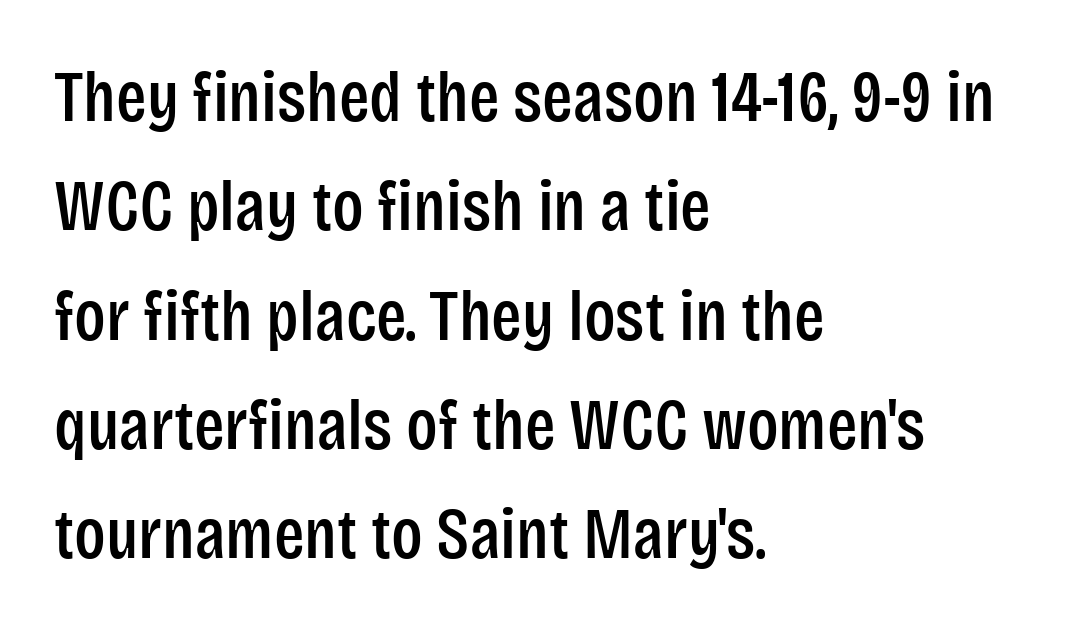
{"serif": "no", "italic": "no", "width": "condensed", "stroke_contrast": "low", "x_height": "large", "monospaced": "no", "underline": "no", "align": "left", "line_spacing": "normal", "line_spacing_ratio": 1.54, "letter_spacing": "normal", "letter_spacing_em": 0.0, "glyph_px": 71}
